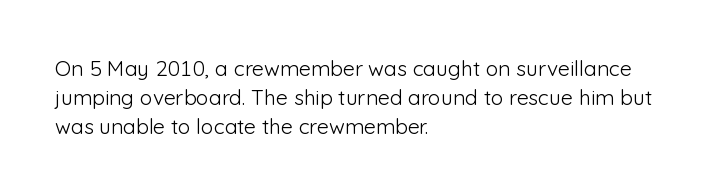
Tracking here is standard; glyphs follow each other at the usual distance. Heft: none added — not bold. These lines are set flush left with a ragged right edge. The letters stand straight up with perfectly vertical stems. Has an underline been added? It has not.
